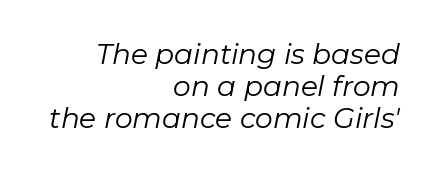
The image shows 28 px regular-weight type, italic (leaning right); set right-aligned, tight line spacing (1.15x), normal letter spacing, not underlined; low stroke contrast and a medium x-height.
